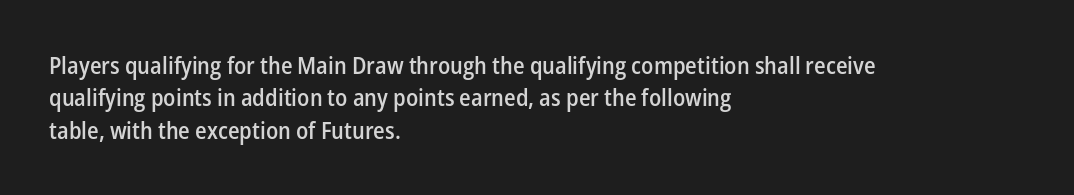
Compared with typical body copy, the letter spacing here is the same. The ragged edge is on the right, which tells us the setting is flush left. The line-height multiplier appears to be the usual default. Is the type bold? Partly — it's a semibold, heavier than regular but not fully bold. Style check: upright.
